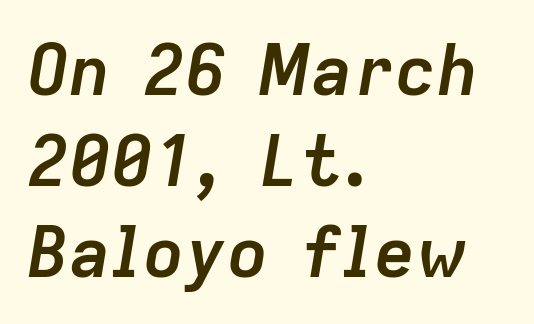
Which margin do the lines hug? The left one — the right edge is uneven. Vertical spacing — default. Emphasis-style slanted type is in use. The foot of each line stays bare and open. Varying glyph widths throughout — classic text-font behaviour.
